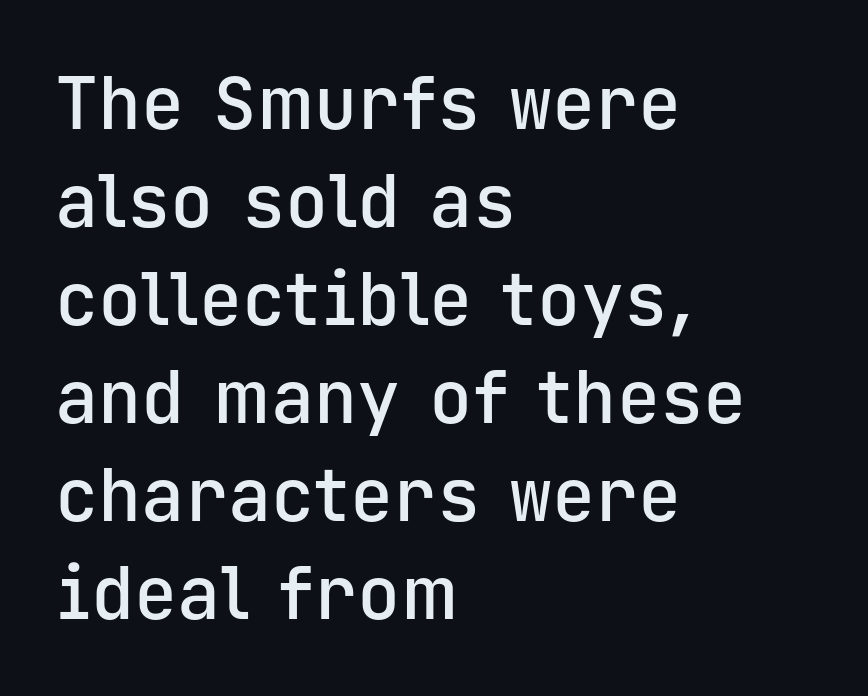
Q: Is the text bold? A: Semi-bold.
Q: Is the text italic (slanted)? A: No, it is upright.
Q: Is the typeface a serif or a sans-serif typeface? A: Sans-serif.
Q: Is the text underlined? A: No.
Q: How is the paragraph aligned? A: Left-aligned.
Q: Is the spacing between letters normal or unusually wide? A: Normal.
Q: Is the spacing between lines tight, normal or loose? A: Normal.
Q: Width (condensed, normal, or wide)? A: Normal.
Q: Stroke contrast? A: Low.
Q: x-height? A: Medium.
Q: Monospaced? A: Yes.
